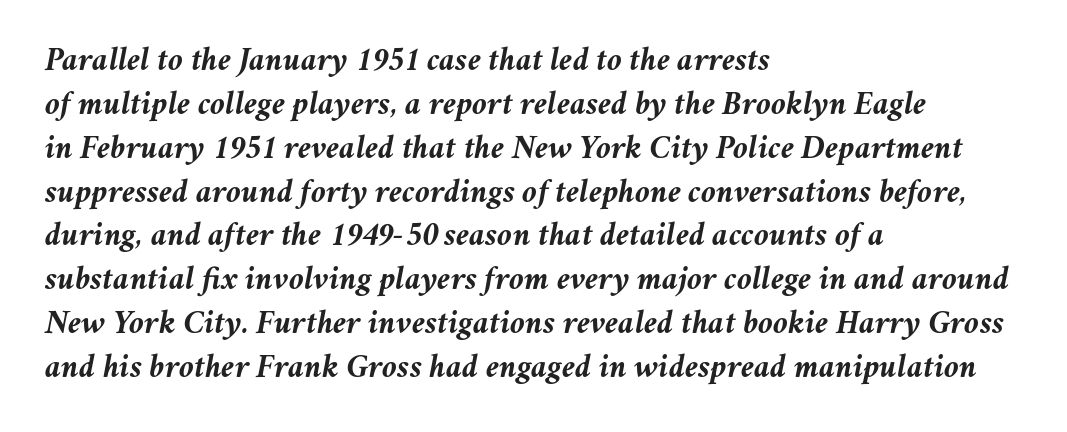
{"italic": "yes", "lean": "right", "slant_degrees": 11, "bold": "yes", "weight": "semibold", "width": "normal", "stroke_contrast": "medium", "x_height": "medium", "monospaced": "no", "underline": "no", "align": "left", "line_spacing": "normal", "line_spacing_ratio": 1.29, "letter_spacing": "normal", "letter_spacing_em": 0.0, "glyph_px": 34}
